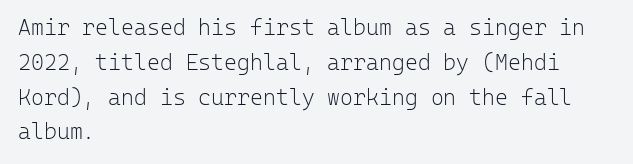
All the whitespace from short lines collects on the right. No extra tracking has been applied to these lines. Characters remain perfectly vertical along every line. The space beneath each line is pristine and unruled. Vertical stems look standard width or narrower in stroke.
